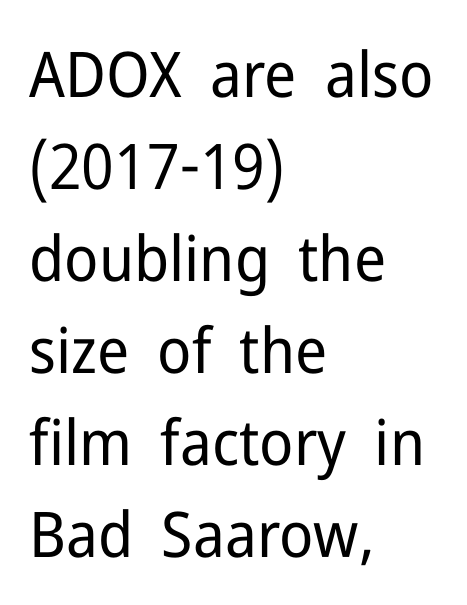
Decoration check: the copy has no underline. The text block is weighted toward the left margin, trailing off unevenly rightward. Each letter's strokes conclude bluntly, with no projecting serifs. Vertical stems look standard width or narrower in stroke.
